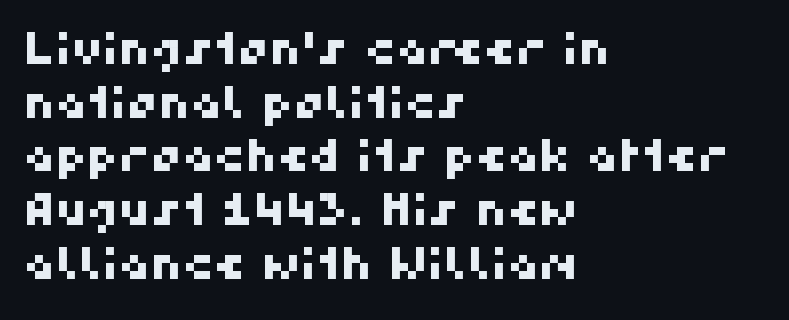
{"serif": "no", "width": "normal", "stroke_contrast": "high", "x_height": "medium", "monospaced": "no", "underline": "no", "align": "left", "line_spacing_ratio": 1.22, "letter_spacing": "normal", "letter_spacing_em": 0.0, "glyph_px": 44}
